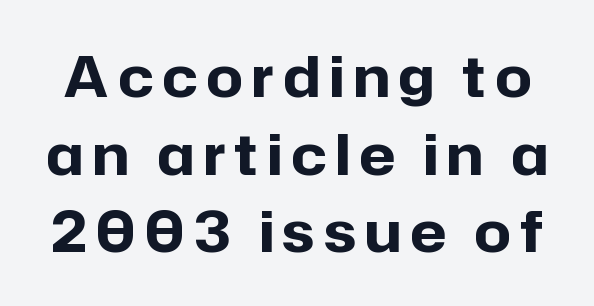
Q: Is the text bold? A: Yes.
Q: Is the text italic (slanted)? A: No, it is upright.
Q: Is the typeface a serif or a sans-serif typeface? A: Sans-serif.
Q: Is the text underlined? A: No.
Q: Is the spacing between lines tight, normal or loose? A: Normal.
Q: Width (condensed, normal, or wide)? A: Normal.
Q: Stroke contrast? A: Low.
Q: x-height? A: Medium.
Q: Monospaced? A: No.
